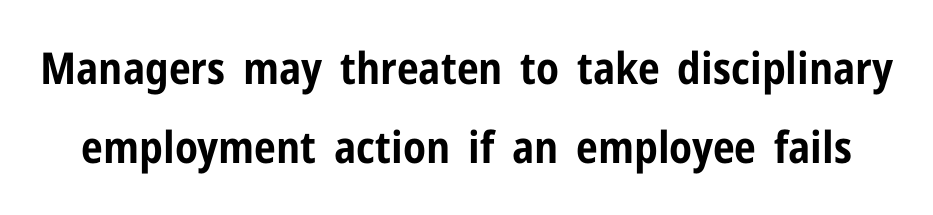
{"serif": "no", "italic": "no", "bold": "yes", "weight": "bold", "width": "condensed", "stroke_contrast": "low", "x_height": "medium", "monospaced": "no", "underline": "no", "line_spacing_ratio": 1.79, "letter_spacing": "normal", "letter_spacing_em": 0.0, "glyph_px": 44}
